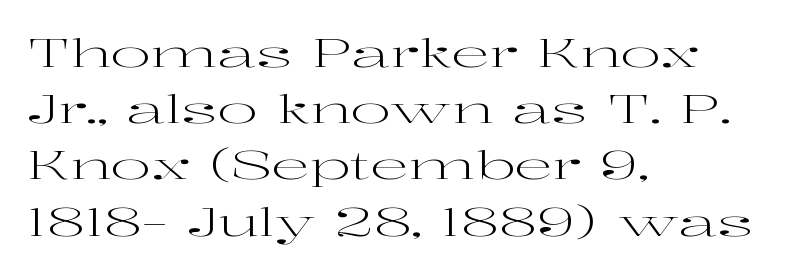
{"serif": "yes", "italic": "no", "bold": "no", "weight": "regular", "width": "wide", "stroke_contrast": "high", "x_height": "medium", "monospaced": "no", "underline": "no", "align": "left", "line_spacing": "normal", "line_spacing_ratio": 1.48, "letter_spacing": "normal", "letter_spacing_em": 0.0, "glyph_px": 38}
